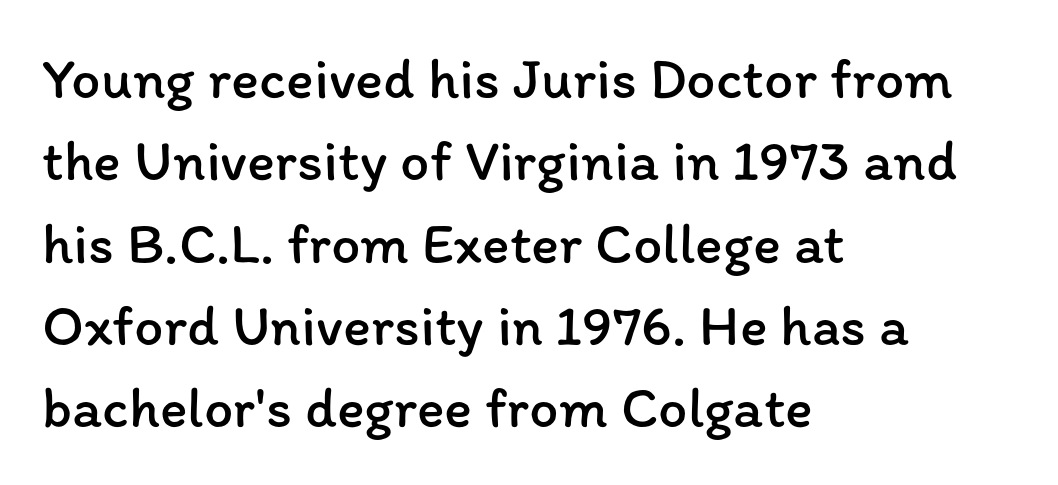
The image shows 58 px regular-weight type, upright; set left-aligned, normal line spacing (1.42x), normal letter spacing, not underlined; low stroke contrast and a medium x-height.
